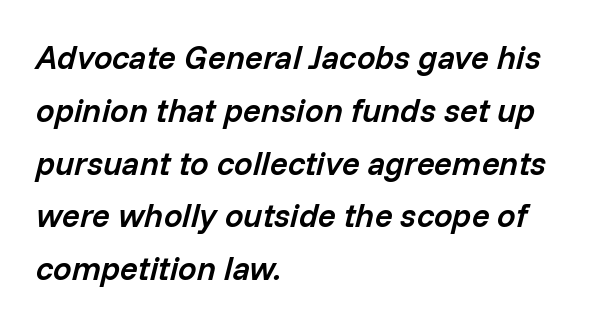
Q: Is the text bold? A: Semi-bold.
Q: Is the text italic (slanted)? A: Yes, it leans right by about 14 degrees.
Q: Is the text underlined? A: No.
Q: How is the paragraph aligned? A: Left-aligned.
Q: Is the spacing between letters normal or unusually wide? A: Normal.
Q: Is the spacing between lines tight, normal or loose? A: Normal.
Q: Width (condensed, normal, or wide)? A: Normal.
Q: Stroke contrast? A: Low.
Q: x-height? A: Medium.
Q: Monospaced? A: No.
